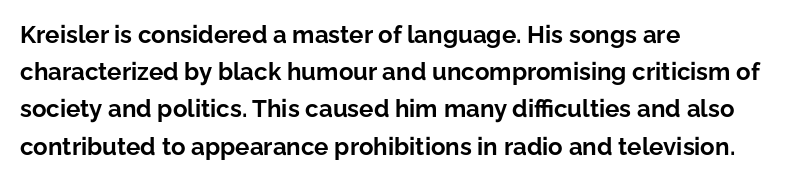
{"italic": "no", "bold": "yes", "underline": "no", "align": "left", "line_spacing": "normal", "line_spacing_ratio": 1.55, "letter_spacing": "normal", "letter_spacing_em": 0.0, "glyph_px": 24}
